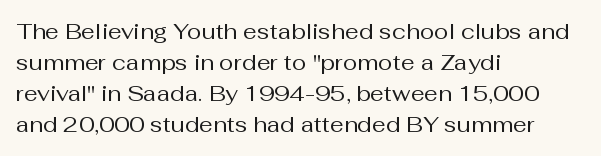
The words here are not underlined. Default kerning and tracking; the words read as compact shapes. The paragraph shown leans on its left margin. Posture: straight, roman, zero tilt. Vertical stems look standard width or narrower in stroke. Vertical spacing — default.
